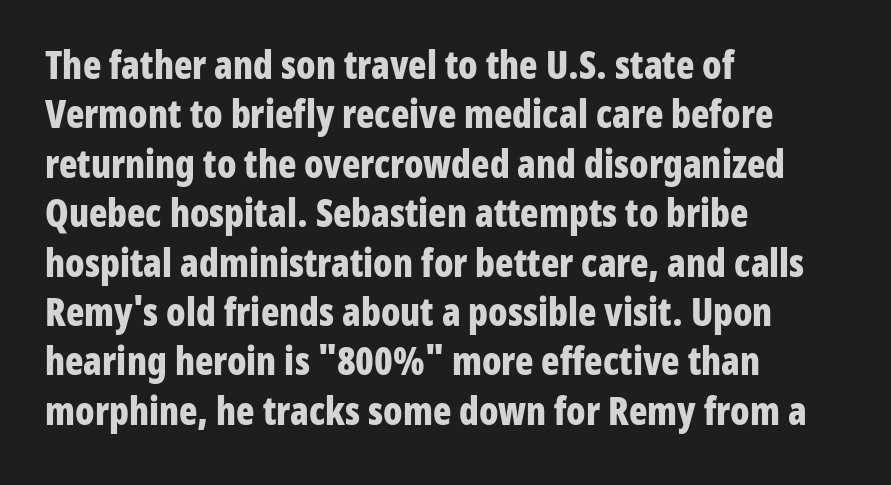
Q: Is the text bold? A: Yes.
Q: Is the text italic (slanted)? A: No, it is upright.
Q: Is the typeface a serif or a sans-serif typeface? A: Sans-serif.
Q: Is the text underlined? A: No.
Q: How is the paragraph aligned? A: Left-aligned.
Q: Is the spacing between letters normal or unusually wide? A: Normal.
Q: Is the spacing between lines tight, normal or loose? A: Normal.
Q: Width (condensed, normal, or wide)? A: Condensed.
Q: Stroke contrast? A: Low.
Q: x-height? A: Medium.
Q: Monospaced? A: No.
